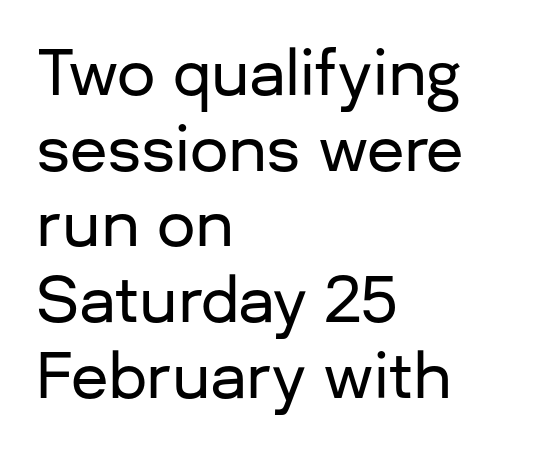
These lines were composed using upright roman letters. Typeset ragged right — the left edge is the straight one. Observe the absence of serifs on each vertical stroke in this sample. The glyphs are unaccompanied by any horizontal stroke below them.
